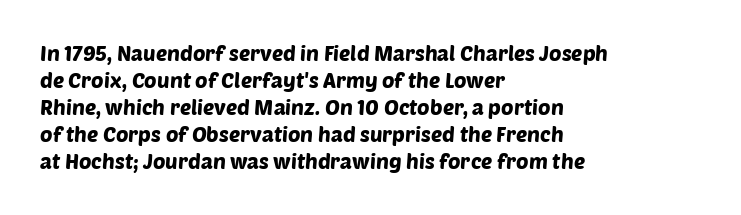
Q: Is the text underlined? A: No.
Q: How is the paragraph aligned? A: Left-aligned.
Q: Is the spacing between letters normal or unusually wide? A: Normal.
Q: Is the spacing between lines tight, normal or loose? A: Normal.
